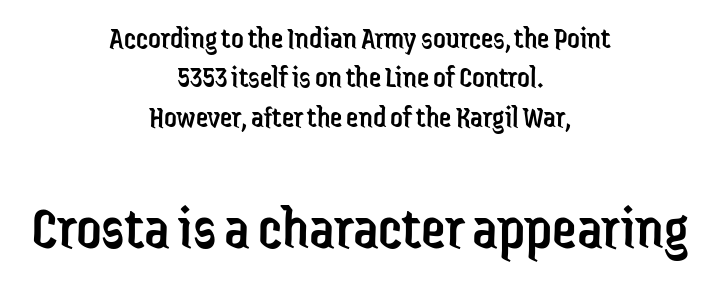
The image shows 62 px regular-weight, condensed sans-serif type, upright; set centered, normal line spacing (1.27x), normal letter spacing, not underlined; the second (bottom) block is 2.0x larger; low stroke contrast and a medium x-height.
